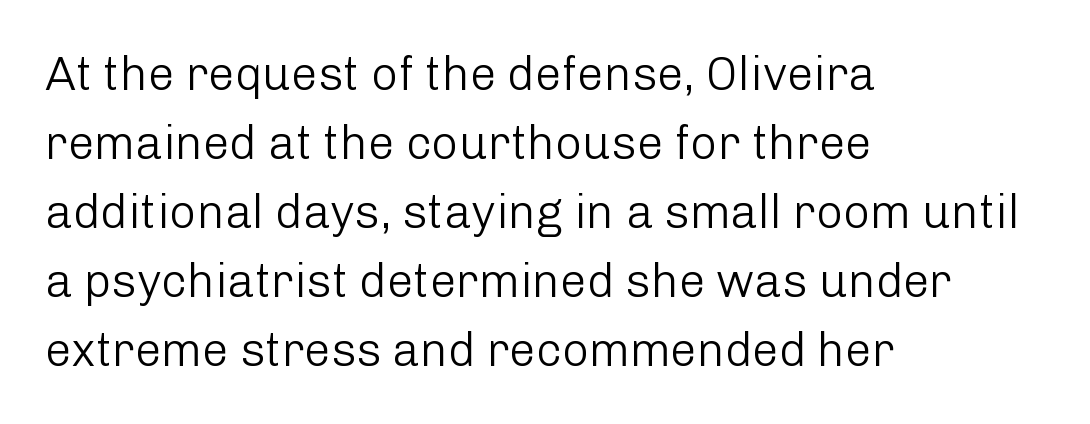
{"serif": "no", "italic": "no", "bold": "no", "weight": "light", "width": "normal", "stroke_contrast": "low", "x_height": "medium", "monospaced": "no", "underline": "no", "align": "left", "line_spacing": "normal", "line_spacing_ratio": 1.47, "letter_spacing": "normal", "letter_spacing_em": 0.0, "glyph_px": 47}
